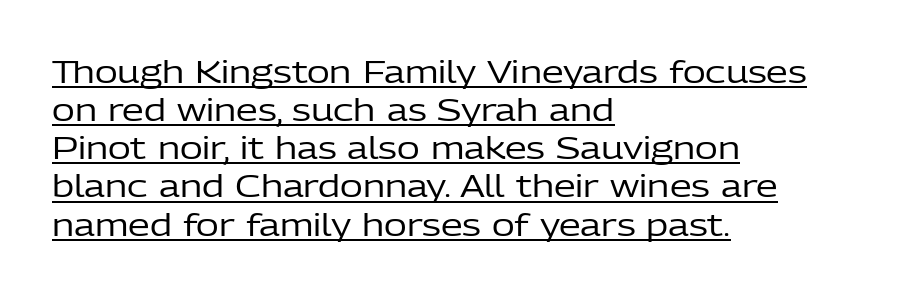
Q: Is the text bold? A: No.
Q: Is the text italic (slanted)? A: No, it is upright.
Q: Is the typeface a serif or a sans-serif typeface? A: Sans-serif.
Q: Is the text underlined? A: Yes.
Q: How is the paragraph aligned? A: Left-aligned.
Q: Is the spacing between letters normal or unusually wide? A: Normal.
Q: Width (condensed, normal, or wide)? A: Normal.
Q: Stroke contrast? A: Low.
Q: x-height? A: Medium.
Q: Monospaced? A: No.
